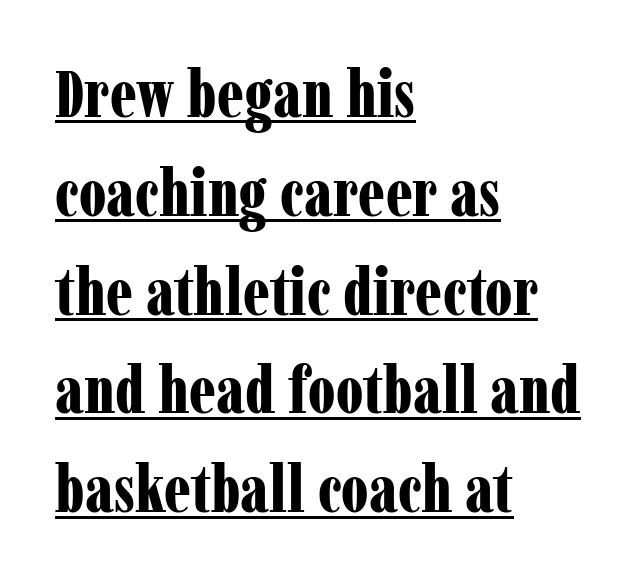
The image shows 65 px bold, condensed serif type, upright; set left-aligned, normal line spacing (1.52x), normal letter spacing, underlined; low stroke contrast and a medium x-height.
